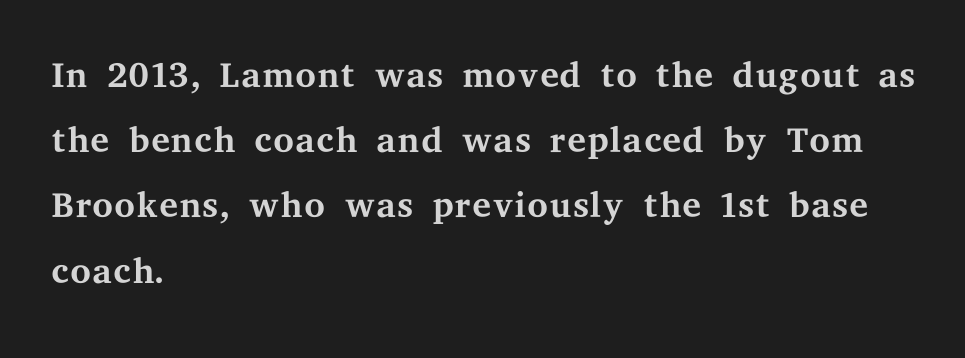
The image shows 53 px regular-weight, wide serif type, upright; set left-aligned, line spacing 1.23x, normal letter spacing, not underlined; medium stroke contrast and a medium x-height.
